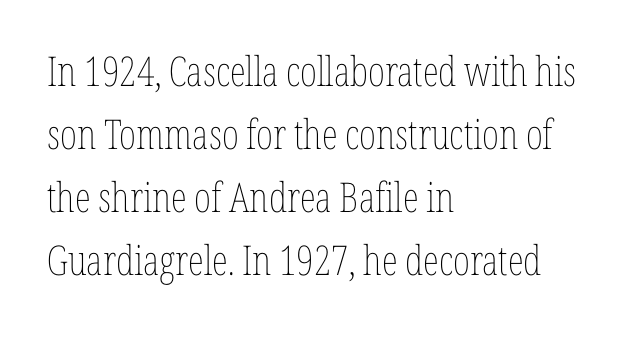
A bare baseline throughout the passage. Stems here are at most as thick as an everyday book face. The letters advance in unequal steps, a hallmark of proportional type. It's the straight-up-and-down kind of type. Glyph-to-glyph distance matches everyday printed text.
